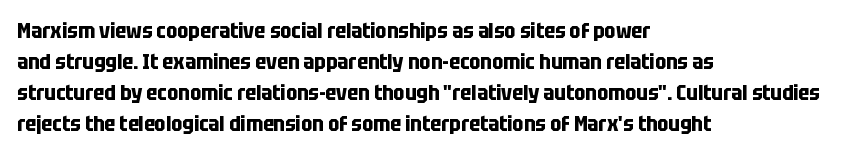
The image shows 21 px bold type, upright; set left-aligned, normal line spacing (1.47x), normal letter spacing, not underlined.
